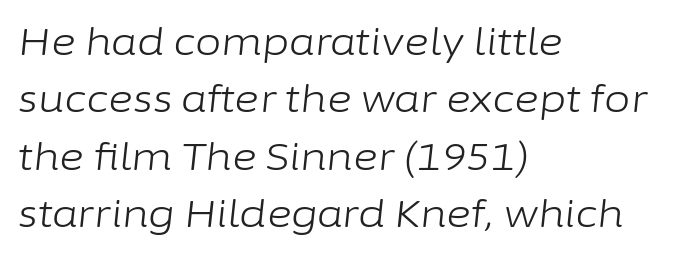
Q: Is the text bold? A: No.
Q: Is the text italic (slanted)? A: Yes, it leans right by about 6 degrees.
Q: Is the text underlined? A: No.
Q: How is the paragraph aligned? A: Left-aligned.
Q: Is the spacing between letters normal or unusually wide? A: Normal.
Q: Is the spacing between lines tight, normal or loose? A: Normal.
Q: Width (condensed, normal, or wide)? A: Normal.
Q: Stroke contrast? A: Low.
Q: x-height? A: Medium.
Q: Monospaced? A: No.
